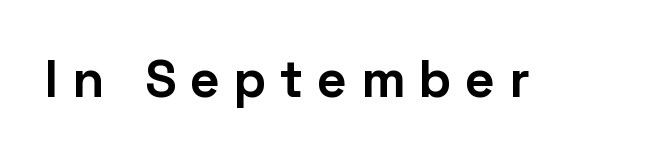
The image shows 52 px bold sans-serif type, upright; set unusually wide letter spacing (+0.26 em), not underlined; low stroke contrast and a medium x-height.
